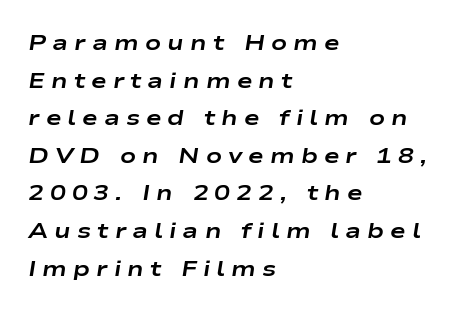
Stroke thickness is high; the sample reads as a true bold. Check the space under the baseline: it is left empty. Slant detected: the letters are inclined. The lines are quadded left. Is the letter spacing exaggerated? Yes — the characters are pushed far apart.
